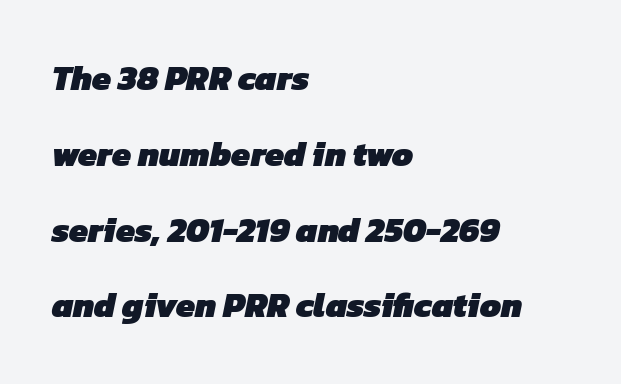
The image shows 34 px heavy sans-serif type; set left-aligned, loose line spacing (2.23x), normal letter spacing, not underlined; low stroke contrast and a medium x-height.
